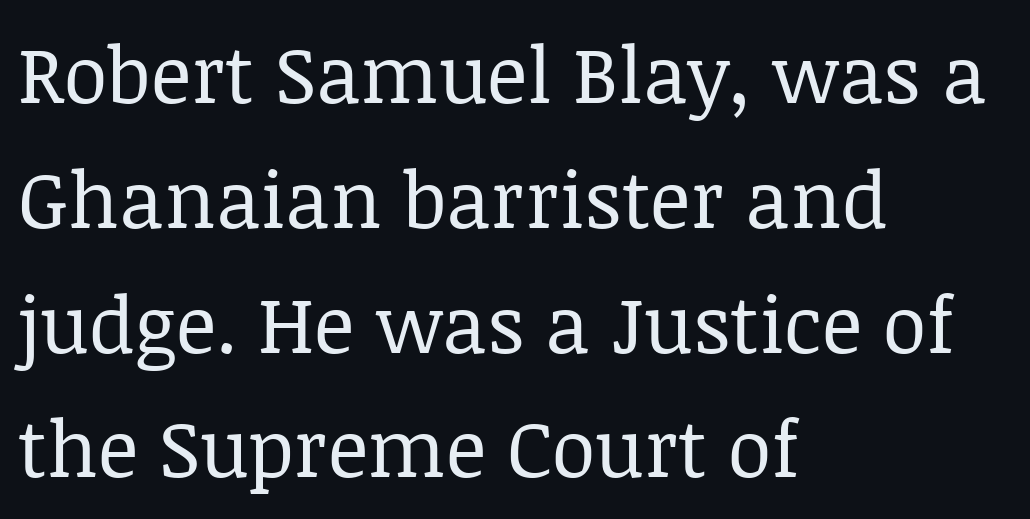
The image shows 79 px regular-weight serif type, upright; set left-aligned, normal line spacing (1.58x), normal letter spacing, not underlined; low stroke contrast and a large x-height.
